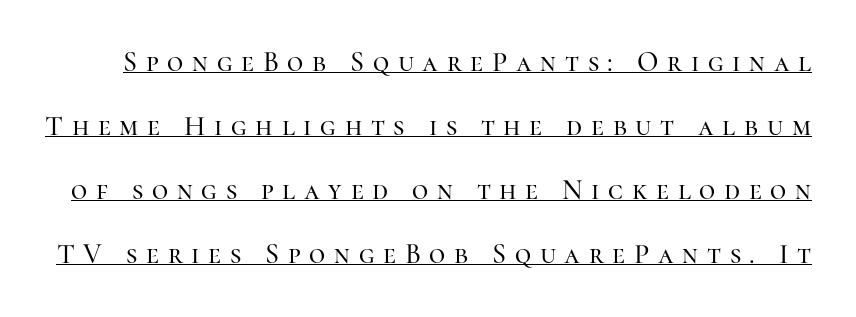
The image shows 28 px serif type, upright; set loose line spacing (2.28x), unusually wide letter spacing (+0.31 em), underlined; high stroke contrast and a medium x-height.
